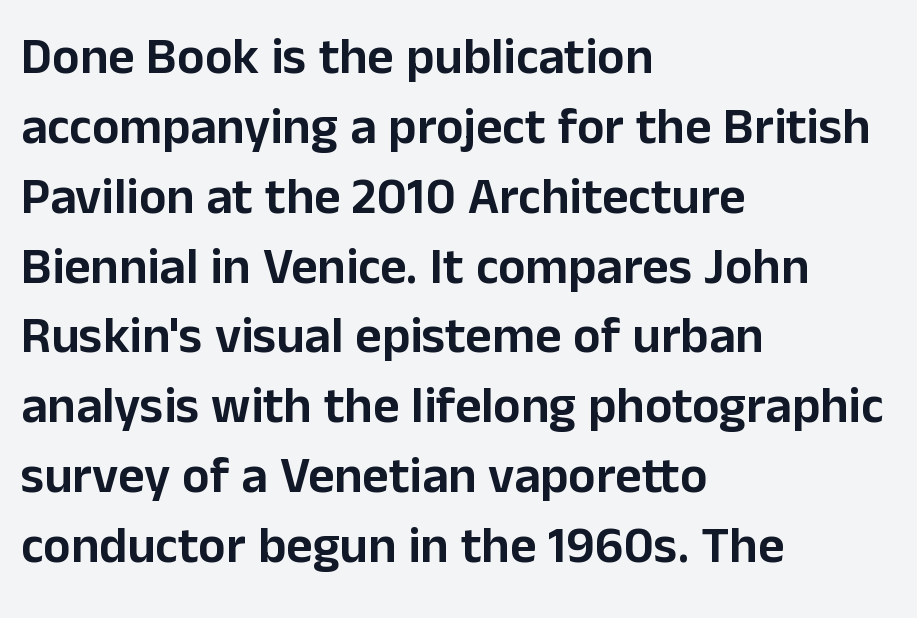
{"serif": "no", "italic": "no", "width": "normal", "stroke_contrast": "low", "x_height": "medium", "monospaced": "no", "underline": "no", "align": "left", "line_spacing": "normal", "line_spacing_ratio": 1.37, "letter_spacing": "normal", "letter_spacing_em": 0.0, "glyph_px": 51}
